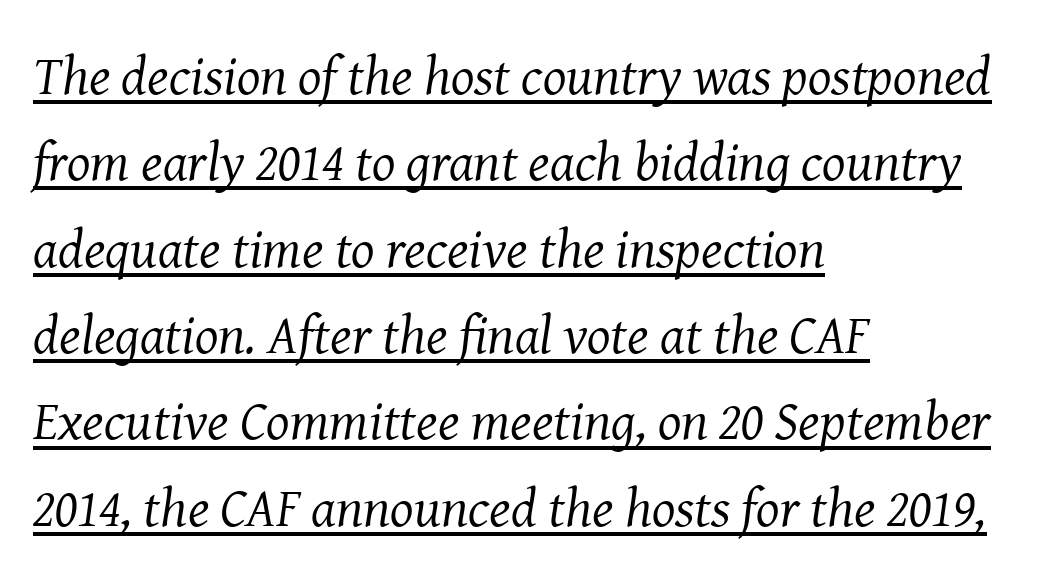
{"serif": "yes", "italic": "yes", "lean": "right", "slant_degrees": 8, "bold": "no", "weight": "regular", "width": "normal", "stroke_contrast": "medium", "x_height": "medium", "monospaced": "no", "underline": "yes", "align": "left", "line_spacing": "normal", "line_spacing_ratio": 1.57, "letter_spacing": "normal", "letter_spacing_em": 0.0, "glyph_px": 55}
